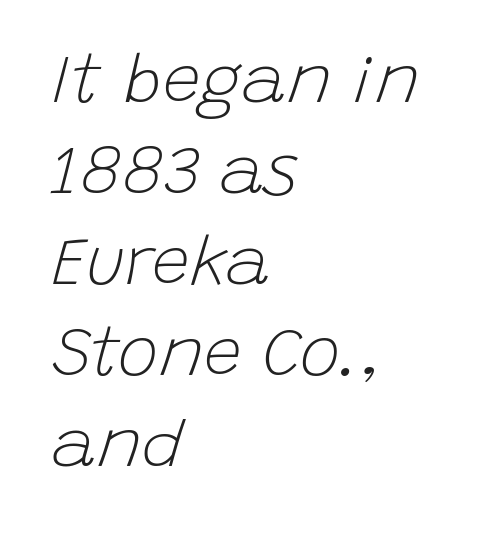
The image shows 68 px light type, italic (leaning right); set left-aligned, normal line spacing (1.34x), normal letter spacing, not underlined; low stroke contrast and a large x-height.
